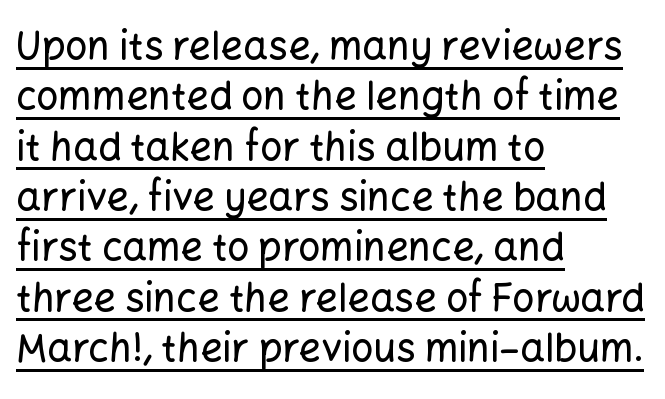
The image shows 39 px sans-serif type, upright; set left-aligned, normal line spacing (1.29x), normal letter spacing, underlined; low stroke contrast and a medium x-height.
